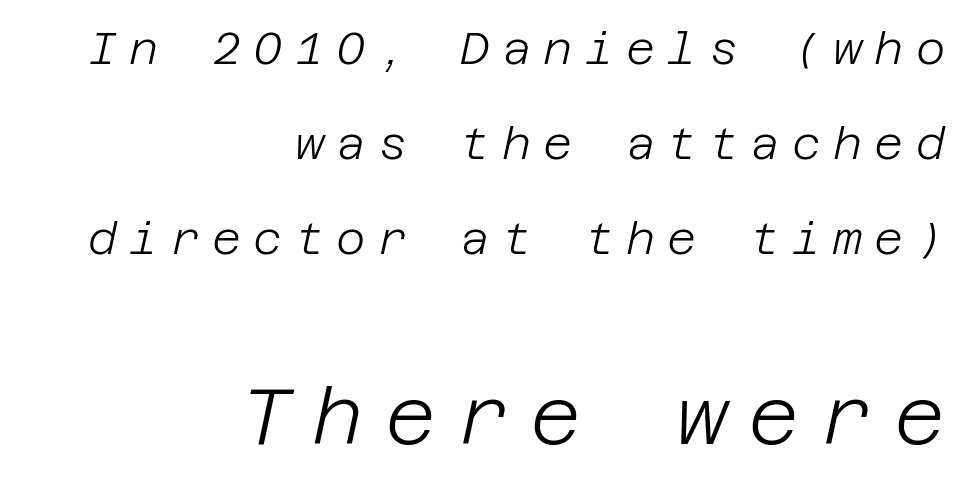
{"italic": "yes", "lean": "right", "slant_degrees": 12, "bold": "no", "weight": "light", "width": "normal", "stroke_contrast": "low", "x_height": "large", "underline": "no", "align": "right", "line_spacing": "loose", "line_spacing_ratio": 2.11, "letter_spacing": "wide", "letter_spacing_em": 0.27, "larger_block": "second", "size_ratio": 1.76, "glyph_px": 79}
